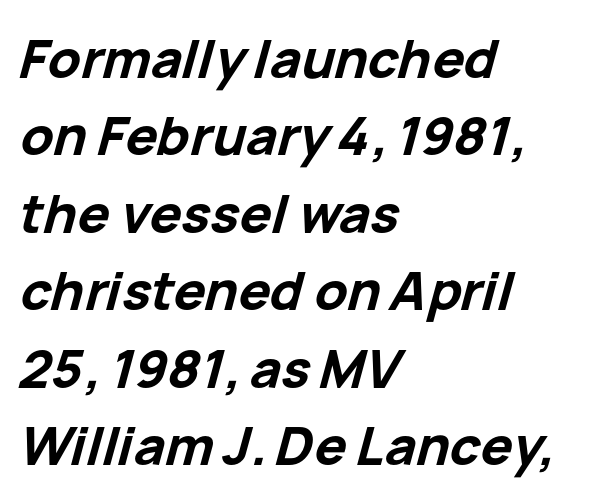
The image shows 53 px bold type, italic (leaning right); set left-aligned, normal line spacing (1.46x), normal letter spacing, not underlined; low stroke contrast and a medium x-height.
